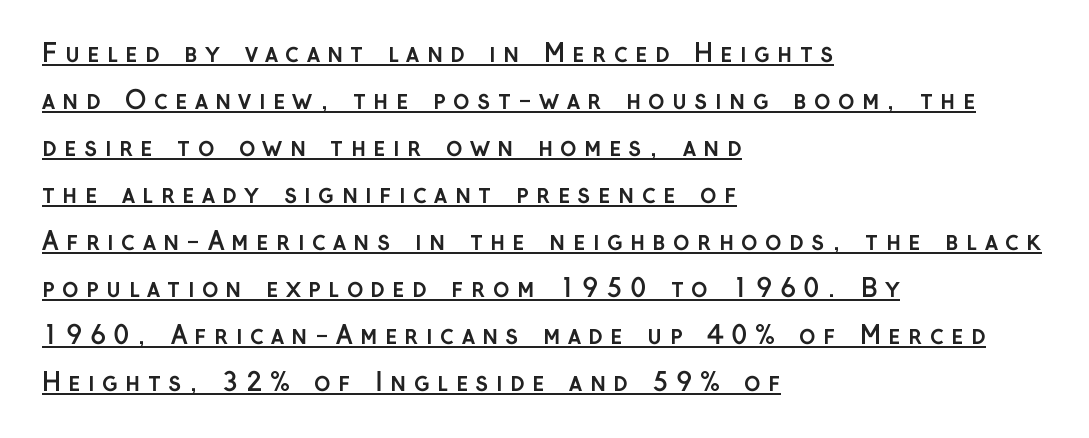
The passage shown has open, widely tracked lettering throughout. The specimen reads as upright at a glance. The words here are underlined. Line beginnings align vertically; line endings do not. Typographic density is high because the face is bold.
